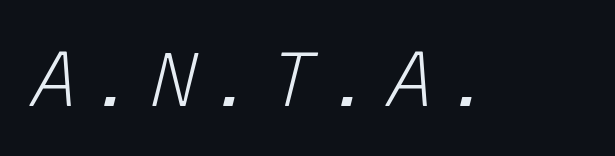
Q: Is the text bold? A: No.
Q: Is the text italic (slanted)? A: Yes, it leans right by about 15 degrees.
Q: Is the text underlined? A: No.
Q: Width (condensed, normal, or wide)? A: Normal.
Q: Stroke contrast? A: Low.
Q: x-height? A: Medium.
Q: Monospaced? A: Yes.
